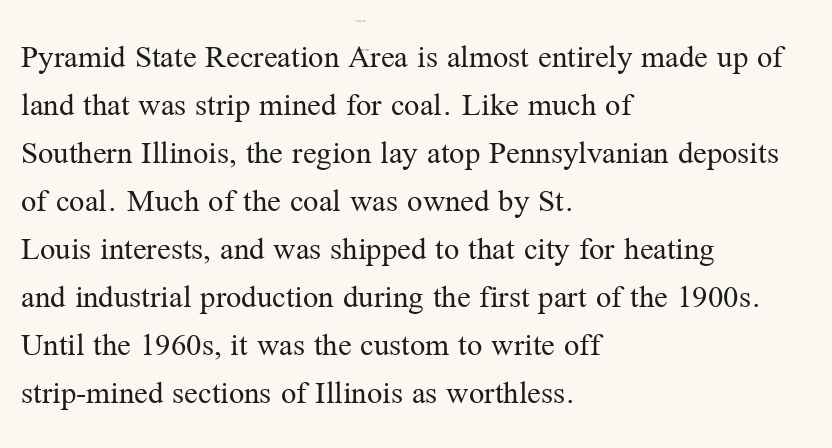
{"serif": "yes", "italic": "no", "bold": "no", "weight": "regular", "width": "normal", "stroke_contrast": "medium", "x_height": "medium", "monospaced": "no", "underline": "no", "align": "left", "line_spacing": "normal", "line_spacing_ratio": 1.41, "letter_spacing": "normal", "letter_spacing_em": 0.0, "glyph_px": 34}
